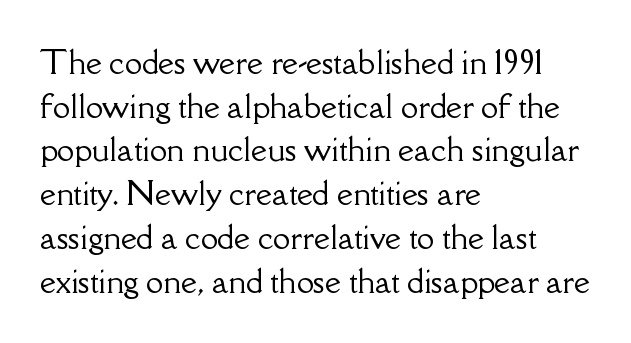
The rendering anchors every line to the left-hand side. Summary of vertical rhythm: regular, with standard interline spacing. Character widths vary here, with narrow letters taking less room than wide ones. What kind of face is this? One with serifs. What stands out about the letter spacing? Nothing — it is the standard amount. Descenders hang freely into open space.
